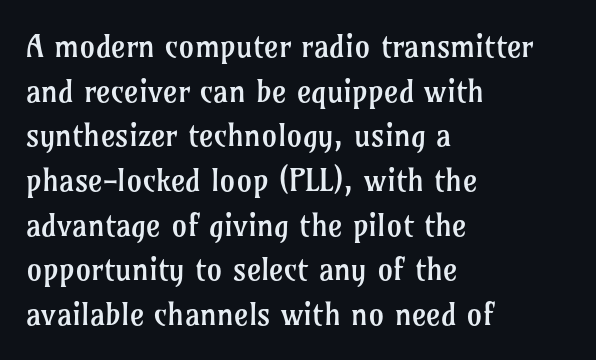
Varying glyph widths throughout — classic text-font behaviour. Tracking here is standard; glyphs follow each other at the usual distance. The lines are quadded left. Stroke mass is kept to a normal reading level or below. Serifs: yes, visible at the terminals of the letterforms.
